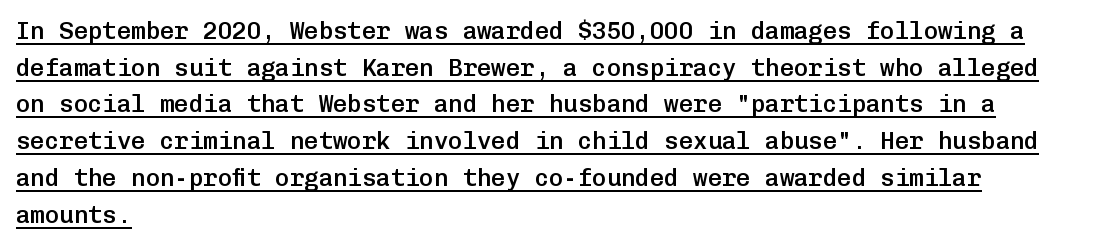
The image shows 24 px text type, upright; set left-aligned, normal line spacing (1.53x), normal letter spacing, underlined.
